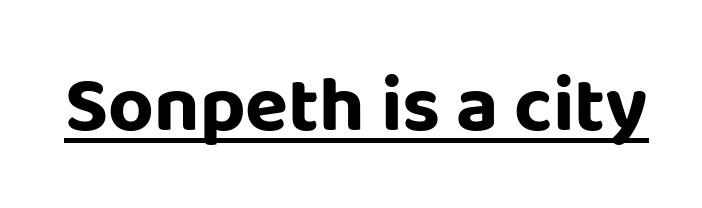
{"serif": "no", "italic": "no", "width": "normal", "stroke_contrast": "low", "x_height": "large", "monospaced": "no", "underline": "yes", "letter_spacing": "normal", "letter_spacing_em": 0.0, "glyph_px": 79}
